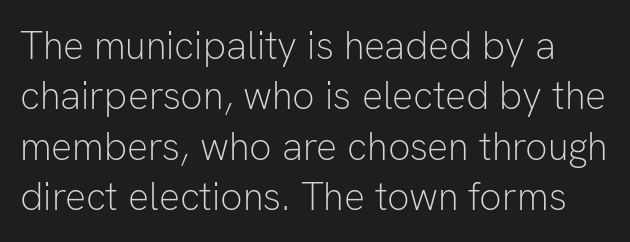
Tracking here is standard; glyphs follow each other at the usual distance. Note the varied advance widths — an 'i' is clearly narrower than an 'm'. A typesetter would call this leading conventional body-copy spacing. Clear beneath every line of the passage. These lines are composed in type without serifs.
